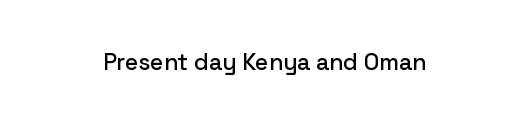
The image shows 23 px text type, upright; set centered, normal letter spacing, not underlined.
